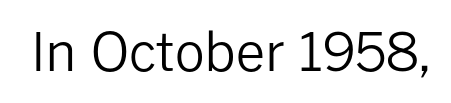
{"serif": "no", "italic": "no", "bold": "no", "weight": "regular", "width": "normal", "stroke_contrast": "low", "x_height": "medium", "monospaced": "no", "underline": "no", "letter_spacing": "normal", "letter_spacing_em": 0.0, "glyph_px": 52}
